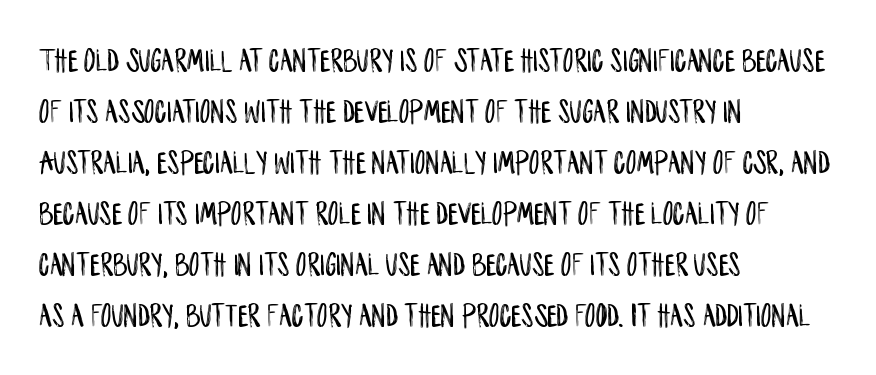
This sample has the flowing, uneven cadence of proportional lettering. Bare-footed words on every line. The type family on display is of the sans-serif kind. Reading down the block, your eye returns to a fixed left position each line. Horizontal bands of white between lines are of average thickness. The font's upright variant was chosen for this text.
